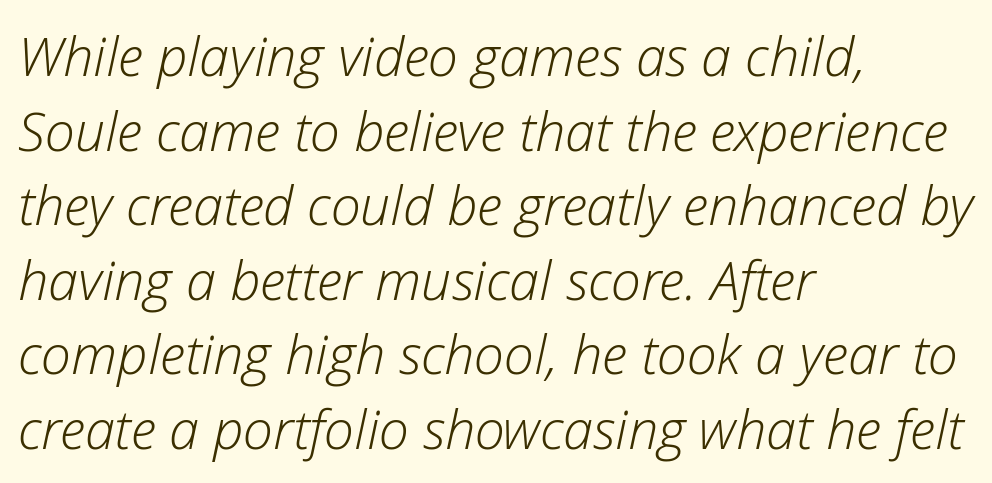
Quick note: underline off. What stands out about the letter spacing? Nothing — it is the standard amount. The rendering uses natural spacing where letterforms have individual widths. How would I describe the line gaps? Plain and ordinary. All the whitespace from short lines collects on the right. The whole block is typeset with a tilt.
